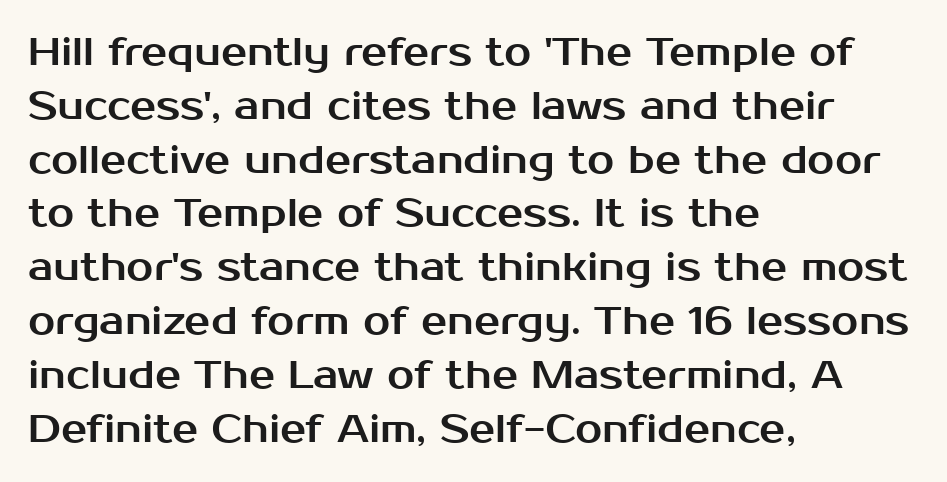
{"serif": "no", "italic": "no", "width": "normal", "stroke_contrast": "medium", "x_height": "medium", "monospaced": "no", "underline": "no", "align": "left", "line_spacing": "normal", "line_spacing_ratio": 1.38, "letter_spacing": "normal", "letter_spacing_em": 0.0, "glyph_px": 39}
